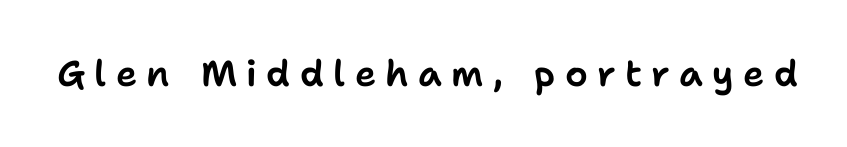
The image shows 36 px sans-serif type, upright; set unusually wide letter spacing (+0.26 em), not underlined; low stroke contrast and a medium x-height.
